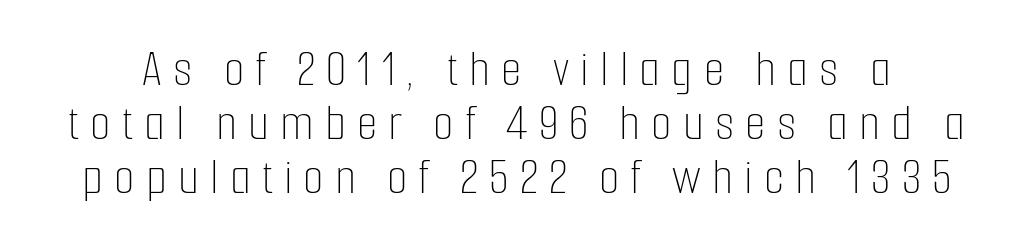
Q: Is the text bold? A: No.
Q: Is the text italic (slanted)? A: No, it is upright.
Q: Is the text underlined? A: No.
Q: Is the spacing between letters normal or unusually wide? A: Unusually wide.
Q: Is the spacing between lines tight, normal or loose? A: Tight.
Q: Width (condensed, normal, or wide)? A: Condensed.
Q: Stroke contrast? A: Low.
Q: x-height? A: Medium.
Q: Monospaced? A: No.
